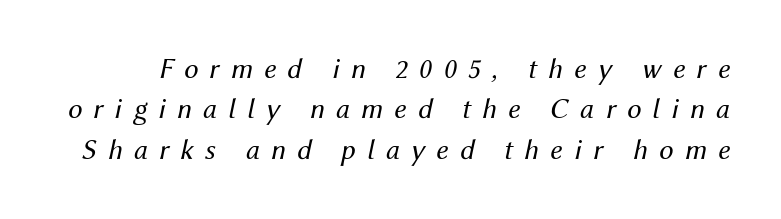
Q: Is the text bold? A: No.
Q: Is the text italic (slanted)? A: Yes, it leans right by about 12 degrees.
Q: Is the text underlined? A: No.
Q: Is the spacing between letters normal or unusually wide? A: Unusually wide.
Q: Is the spacing between lines tight, normal or loose? A: Normal.
Q: Width (condensed, normal, or wide)? A: Normal.
Q: Stroke contrast? A: Medium.
Q: x-height? A: Medium.
Q: Monospaced? A: No.
